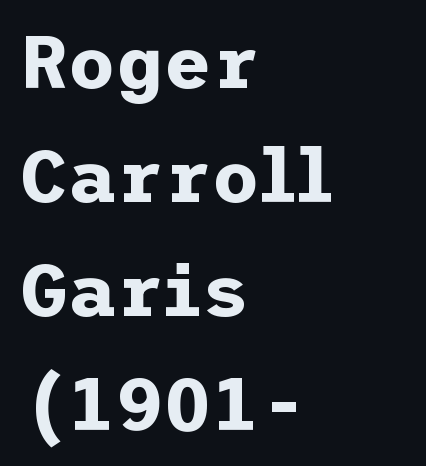
The image shows 74 px bold sans-serif type, upright; set left-aligned, normal line spacing (1.54x), normal letter spacing, not underlined; low stroke contrast and a medium x-height.
